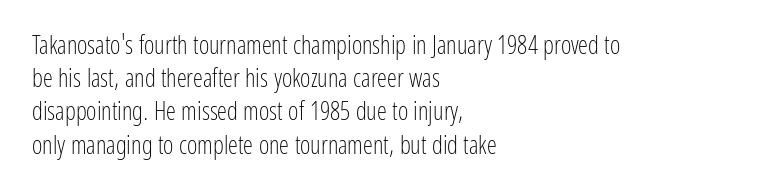
The image shows 25 px text type, upright; set left-aligned, normal line spacing (1.33x), normal letter spacing, not underlined.
